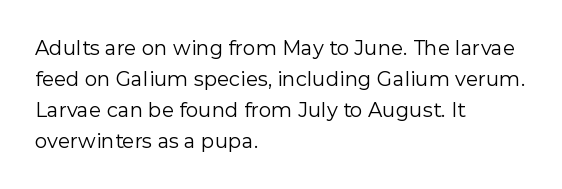
{"italic": "no", "bold": "no", "underline": "no", "align": "left", "line_spacing": "normal", "line_spacing_ratio": 1.55, "letter_spacing": "normal", "letter_spacing_em": 0.0, "glyph_px": 20}
